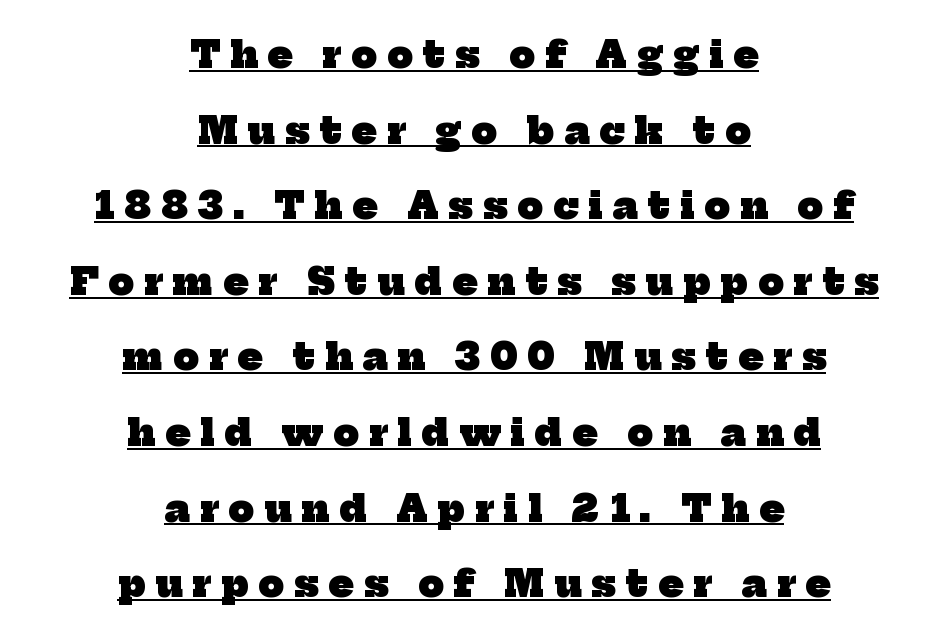
{"serif": "yes", "bold": "yes", "weight": "heavy", "width": "normal", "stroke_contrast": "low", "x_height": "medium", "monospaced": "no", "underline": "yes", "align": "center", "line_spacing": "loose", "line_spacing_ratio": 2.1, "letter_spacing": "wide", "letter_spacing_em": 0.28, "glyph_px": 36}
